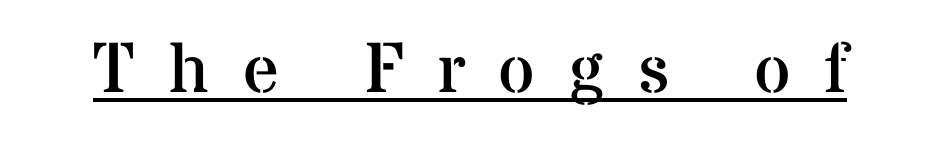
Q: Is the text bold? A: No.
Q: Is the text italic (slanted)? A: No, it is upright.
Q: Is the typeface a serif or a sans-serif typeface? A: Serif.
Q: Is the text underlined? A: Yes.
Q: Is the spacing between letters normal or unusually wide? A: Unusually wide.
Q: Width (condensed, normal, or wide)? A: Normal.
Q: Stroke contrast? A: Medium.
Q: x-height? A: Medium.
Q: Monospaced? A: No.
